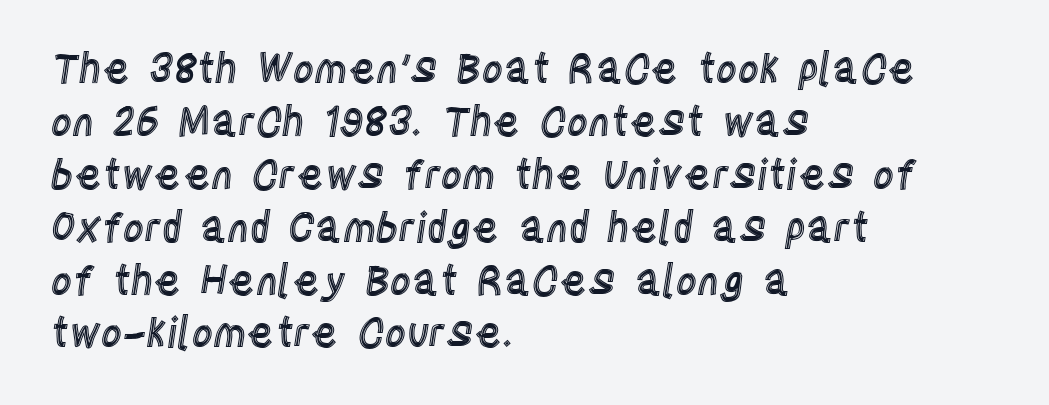
Q: Is the text italic (slanted)? A: Yes.
Q: Is the text underlined? A: No.
Q: How is the paragraph aligned? A: Left-aligned.
Q: Is the spacing between letters normal or unusually wide? A: Normal.
Q: Is the spacing between lines tight, normal or loose? A: Normal.
Q: Width (condensed, normal, or wide)? A: Condensed.
Q: x-height? A: Large.
Q: Monospaced? A: No.
